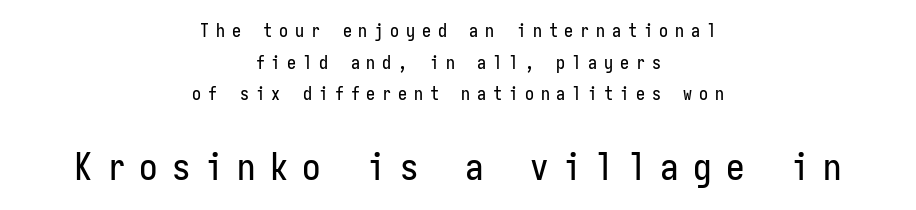
The image shows 37 px condensed sans-serif type, upright, monospaced; set centered, line spacing 1.76x, unusually wide letter spacing (+0.38 em), not underlined; the second (bottom) block is 2.06x larger; low stroke contrast and a medium x-height.
